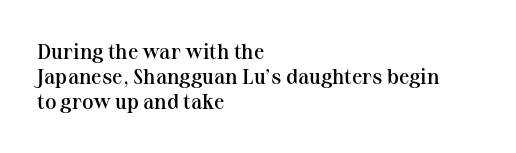
{"italic": "no", "bold": "semi", "underline": "no", "align": "left", "line_spacing_ratio": 1.18, "letter_spacing": "normal", "letter_spacing_em": 0.0, "glyph_px": 21}
